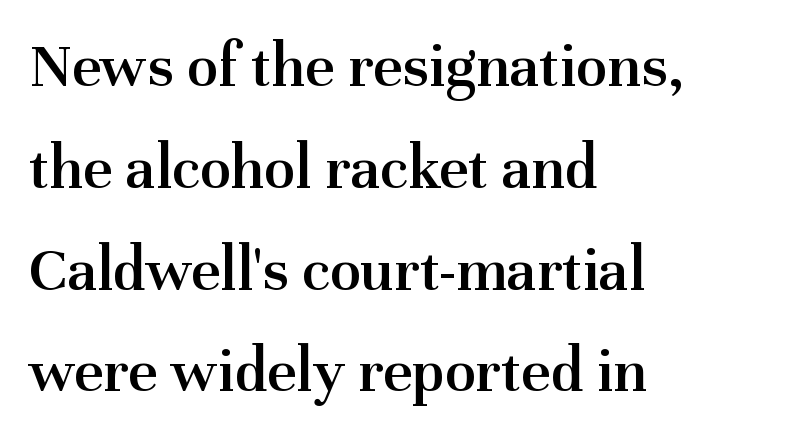
{"serif": "yes", "italic": "no", "bold": "semi", "weight": "semibold", "width": "normal", "stroke_contrast": "medium", "x_height": "medium", "monospaced": "no", "underline": "no", "align": "left", "line_spacing": "normal", "line_spacing_ratio": 1.59, "letter_spacing": "normal", "letter_spacing_em": 0.0, "glyph_px": 64}
